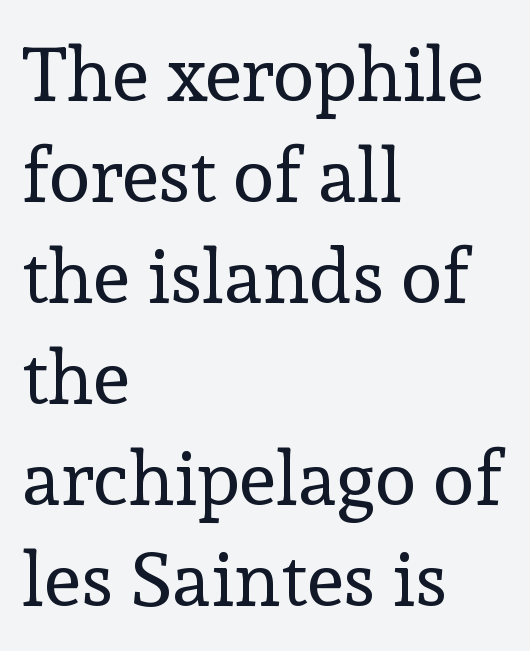
The image shows 76 px regular-weight serif type, upright; set left-aligned, normal line spacing (1.33x), normal letter spacing, not underlined; a medium x-height.
